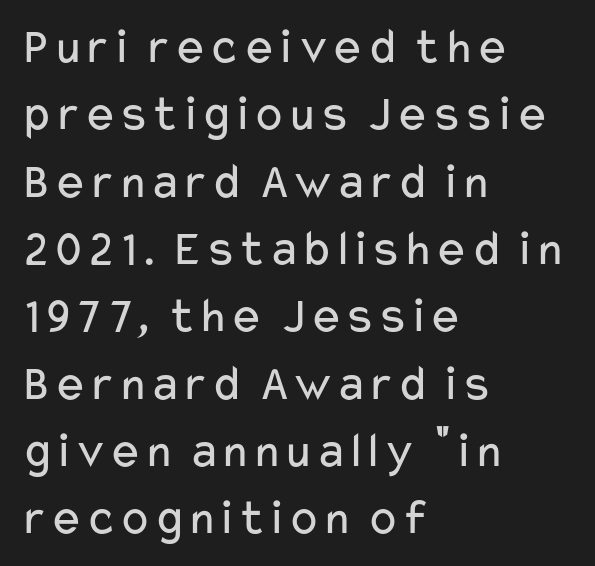
{"serif": "no", "italic": "no", "bold": "no", "weight": "regular", "width": "wide", "stroke_contrast": "low", "x_height": "medium", "monospaced": "no", "underline": "no", "align": "left", "line_spacing": "normal", "line_spacing_ratio": 1.32, "letter_spacing": "normal", "letter_spacing_em": 0.0, "glyph_px": 51}
